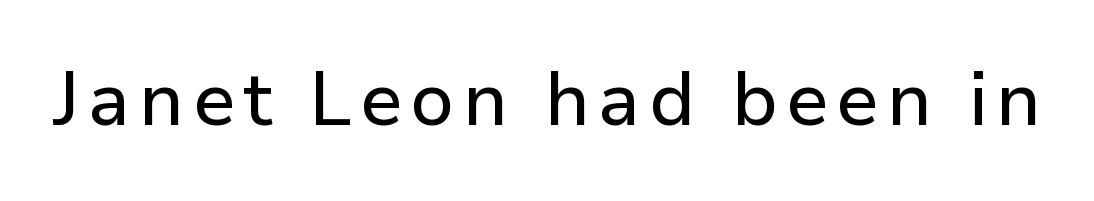
Q: Is the text italic (slanted)? A: No, it is upright.
Q: Is the typeface a serif or a sans-serif typeface? A: Sans-serif.
Q: Is the text underlined? A: No.
Q: Width (condensed, normal, or wide)? A: Normal.
Q: Stroke contrast? A: Low.
Q: x-height? A: Medium.
Q: Monospaced? A: No.
